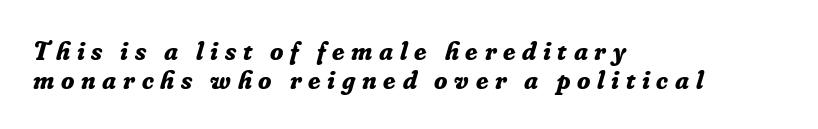
The image shows 27 px bold type, italic (leaning right); set left-aligned, tight line spacing (1.06x), unusually wide letter spacing (+0.25 em), not underlined.
